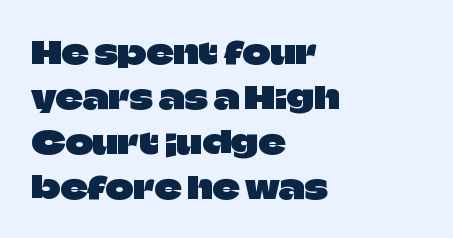
The image shows 30 px sans-serif type, upright; set left-aligned, normal line spacing (1.5x), normal letter spacing, not underlined; low stroke contrast and a large x-height.
